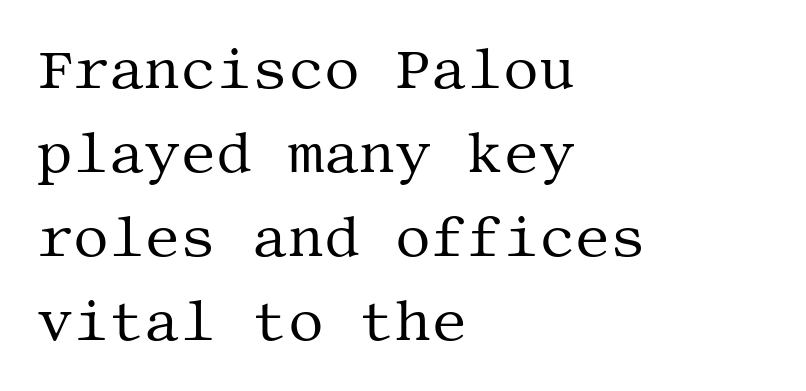
This sample uses a serif face. No extra ink here — the face is not bold. Words float on clear page, feet unadorned. A typesetter would mark this as roman, not italic. Does extra space separate the letters? No, they use regular spacing.
